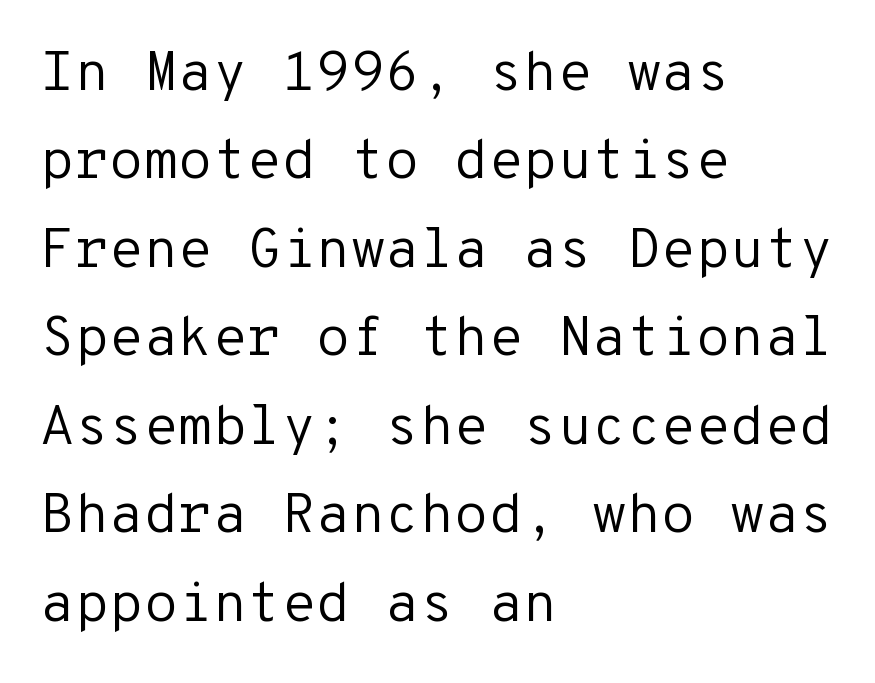
Q: Is the text bold? A: No.
Q: Is the text italic (slanted)? A: No, it is upright.
Q: Is the typeface a serif or a sans-serif typeface? A: Sans-serif.
Q: Is the text underlined? A: No.
Q: How is the paragraph aligned? A: Left-aligned.
Q: Is the spacing between letters normal or unusually wide? A: Normal.
Q: Is the spacing between lines tight, normal or loose? A: Normal.
Q: Width (condensed, normal, or wide)? A: Normal.
Q: Stroke contrast? A: Low.
Q: x-height? A: Medium.
Q: Monospaced? A: Yes.
